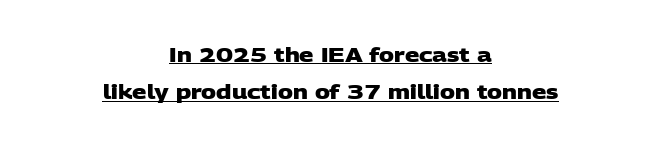
Q: Is the text bold? A: Yes.
Q: Is the text underlined? A: Yes.
Q: How is the paragraph aligned? A: Centered.
Q: Is the spacing between letters normal or unusually wide? A: Normal.
